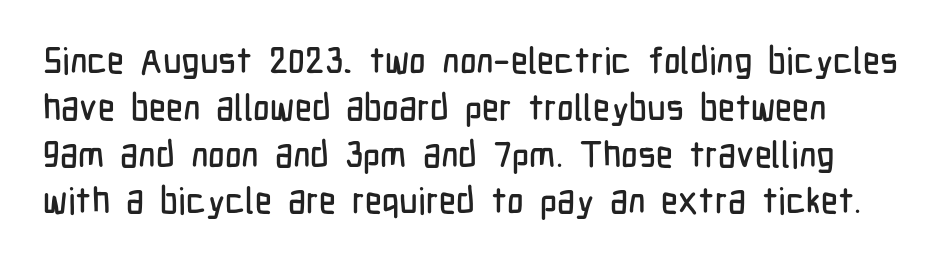
{"serif": "no", "italic": "no", "width": "condensed", "stroke_contrast": "low", "x_height": "medium", "monospaced": "no", "underline": "no", "line_spacing": "normal", "line_spacing_ratio": 1.3, "letter_spacing": "normal", "letter_spacing_em": 0.0, "glyph_px": 36}
